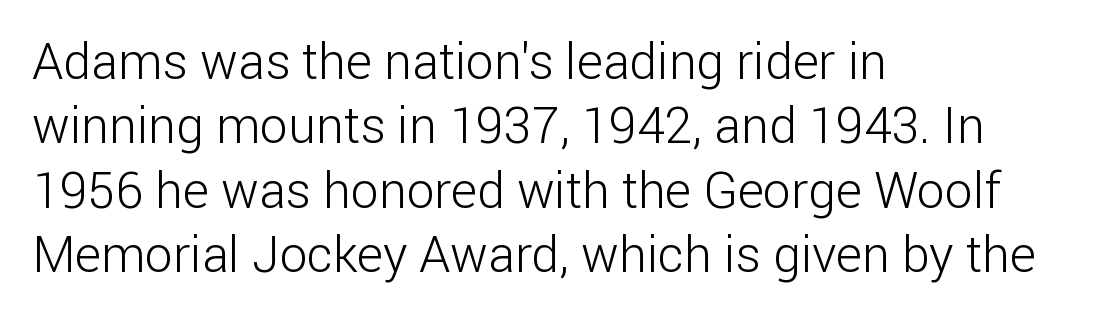
The image shows 50 px light sans-serif type, upright; set left-aligned, normal line spacing (1.29x), normal letter spacing, not underlined; low stroke contrast and a medium x-height.
